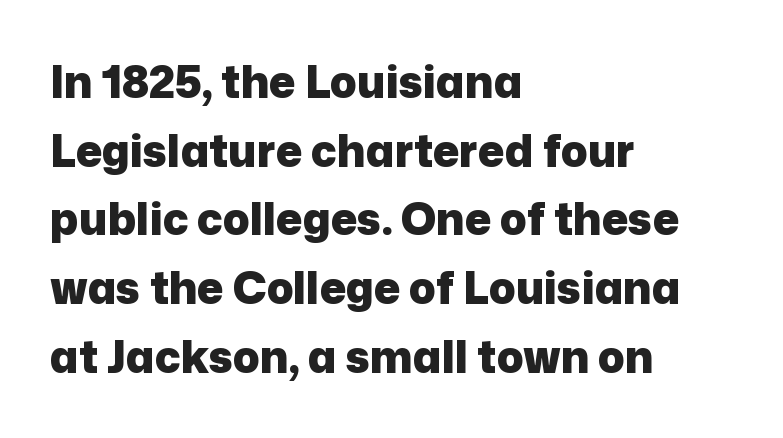
Do the characters align in a grid? No, the font is proportional. Ascenders rise straight up at ninety degrees. The letters are bold, with thick, heavy strokes. To sum up the face: it is a sans, with no serifs.
